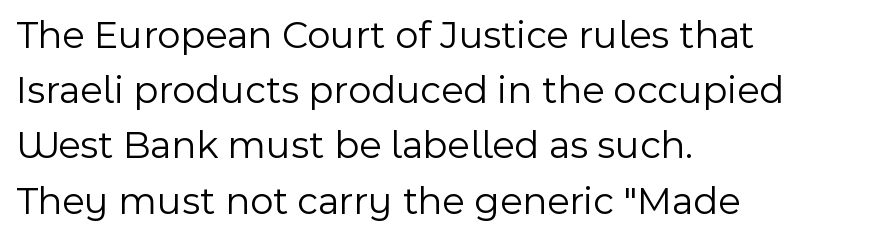
Q: Is the text bold? A: No.
Q: Is the text italic (slanted)? A: No, it is upright.
Q: Is the typeface a serif or a sans-serif typeface? A: Sans-serif.
Q: Is the text underlined? A: No.
Q: How is the paragraph aligned? A: Left-aligned.
Q: Is the spacing between letters normal or unusually wide? A: Normal.
Q: Is the spacing between lines tight, normal or loose? A: Normal.
Q: Width (condensed, normal, or wide)? A: Normal.
Q: x-height? A: Medium.
Q: Monospaced? A: No.
